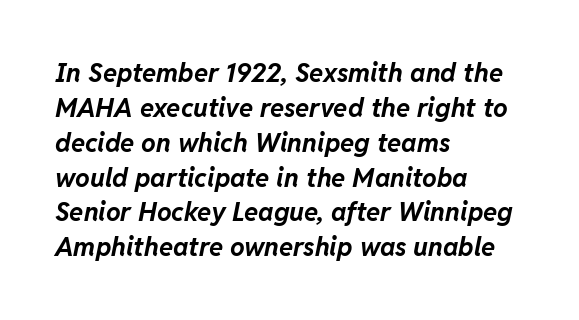
Q: Is the text bold? A: Yes.
Q: Is the text italic (slanted)? A: Yes, it leans right by about 11 degrees.
Q: Is the text underlined? A: No.
Q: How is the paragraph aligned? A: Left-aligned.
Q: Is the spacing between letters normal or unusually wide? A: Normal.
Q: Is the spacing between lines tight, normal or loose? A: Normal.
